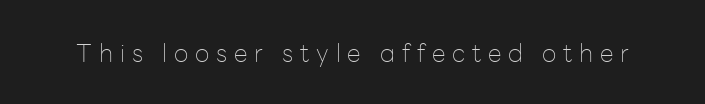
Tracking value appears strongly positive — letters spread wide. The typesetting does not lean heavy: it is not bold. Style check: upright. The area under the type is left untouched.
